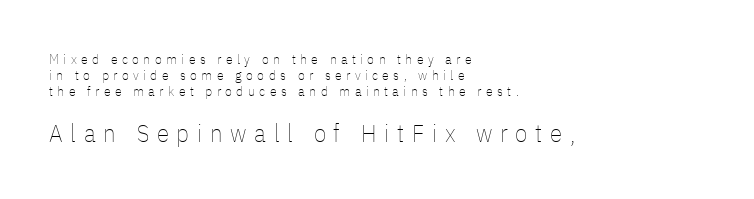
Vertically, the passage feels compressed, each row crowding the next. Does the copy run flush right? No — it runs flush left. Beneath every word, the page is bare. Characters remain perfectly vertical along every line.
